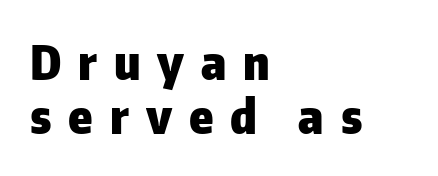
The image shows 48 px heavy sans-serif type, upright; set left-aligned, tight line spacing (1.13x), unusually wide letter spacing (+0.35 em), not underlined; low stroke contrast and a medium x-height.
